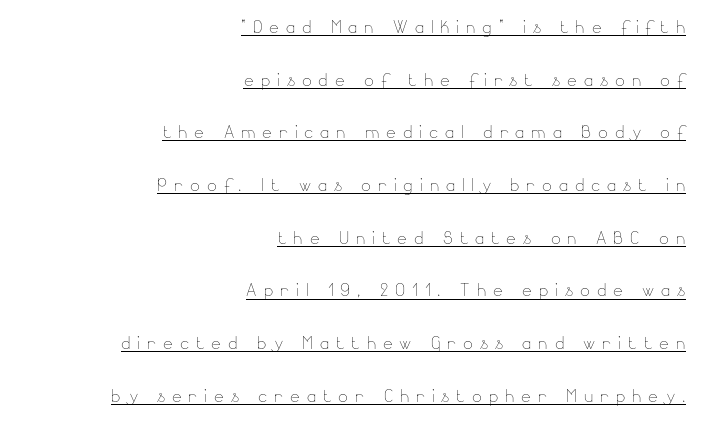
The image shows 23 px text type, upright; set right-aligned, loose line spacing (2.29x), unusually wide letter spacing (+0.3 em), underlined.
